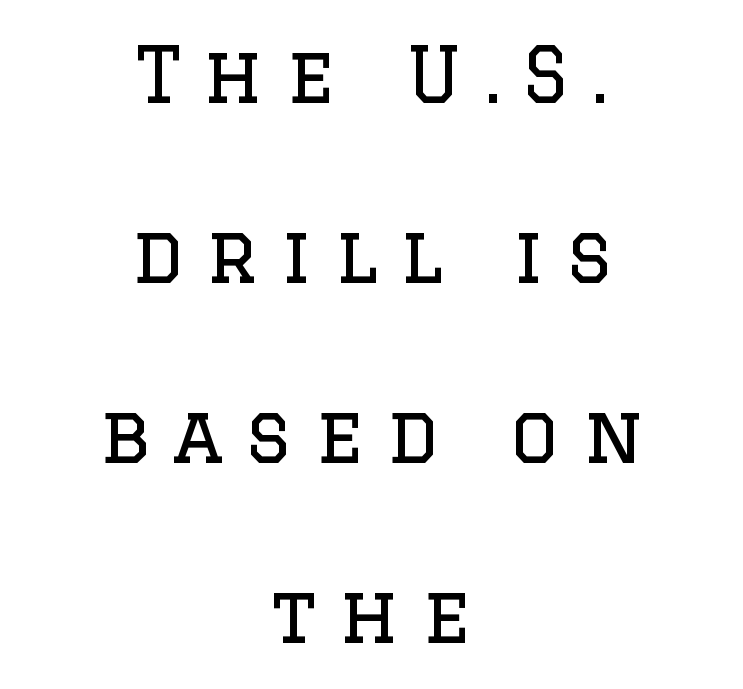
{"serif": "yes", "italic": "no", "bold": "no", "weight": "regular", "width": "normal", "stroke_contrast": "low", "x_height": "large", "monospaced": "no", "underline": "no", "align": "center", "line_spacing": "loose", "line_spacing_ratio": 2.37, "letter_spacing": "wide", "letter_spacing_em": 0.3, "glyph_px": 76}
